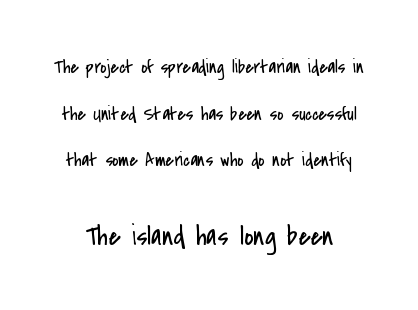
The later block is typeset at a bigger size than the earlier block. Type style note: lacks serifs. The characters are drawn with everyday or finer stroke widths. These lines stand farther apart than default settings would place them.
